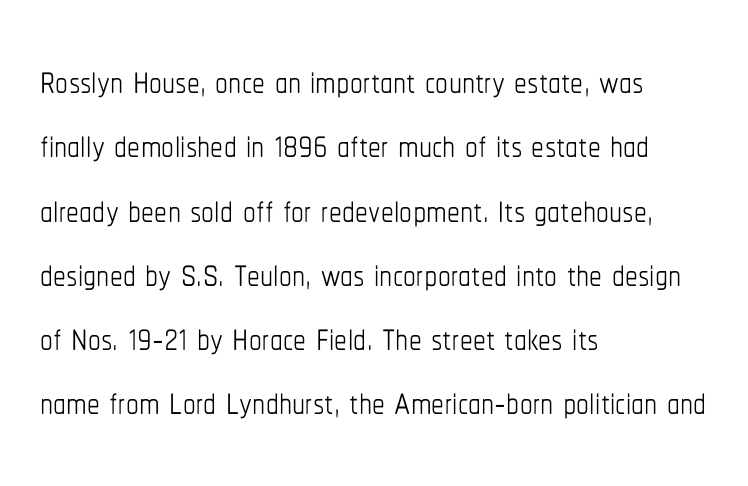
Honestly, the letter spacing is just normal — you wouldn't notice it. Whoever set this chose a conventional vertical rhythm. Spacing verdict: proportional, widths tailored to each character. The space beneath each line is pristine and unruled. Unbolded letterforms with no extra heft. The compositor pushed each line to the left boundary.
